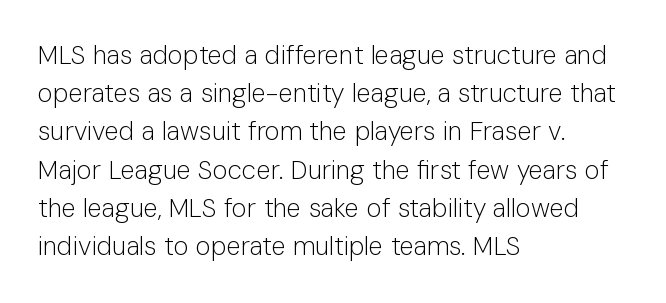
The vertical gap from one line to the next is medium. Quick note: underline off. The characters are drawn with everyday or finer stroke widths. A typesetter would mark this as roman, not italic. Caption: multi-line text, flush left, ragged right.
